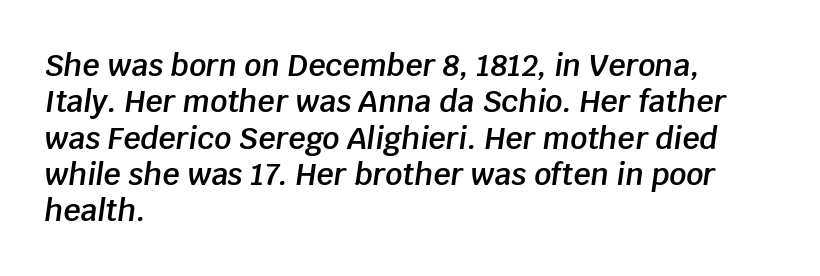
Q: Is the text bold? A: Semi-bold.
Q: Is the text italic (slanted)? A: Yes, it leans right by about 8 degrees.
Q: Is the text underlined? A: No.
Q: How is the paragraph aligned? A: Left-aligned.
Q: Is the spacing between letters normal or unusually wide? A: Normal.
Q: Width (condensed, normal, or wide)? A: Normal.
Q: Stroke contrast? A: Low.
Q: x-height? A: Large.
Q: Monospaced? A: No.
